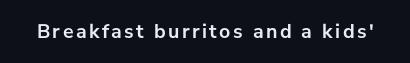
{"italic": "no", "bold": "yes", "underline": "no", "glyph_px": 20}
